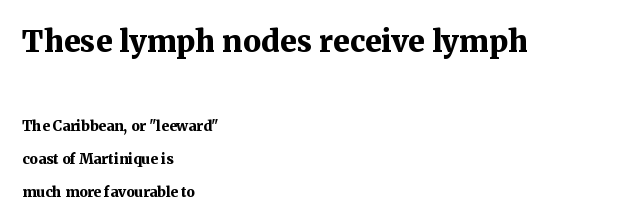
Loosely led — the rows are spread out. The string is rendered with underlining switched off. Strokes here are thick enough to call this a true bold. The rendering keeps characters at their native spacing. Every stem runs plumb, perpendicular to the baseline. Does the copy run flush right? No — it runs flush left.
